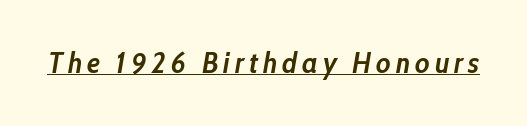
Q: Is the text bold? A: Yes.
Q: Is the text italic (slanted)? A: Yes, it leans right by about 10 degrees.
Q: Is the text underlined? A: Yes.
Q: Width (condensed, normal, or wide)? A: Condensed.
Q: Stroke contrast? A: Low.
Q: x-height? A: Medium.
Q: Monospaced? A: No.
